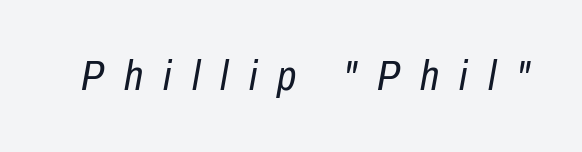
Q: Is the text bold? A: No.
Q: Is the text italic (slanted)? A: Yes, it leans right by about 10 degrees.
Q: Is the text underlined? A: No.
Q: Is the spacing between letters normal or unusually wide? A: Unusually wide.
Q: Width (condensed, normal, or wide)? A: Condensed.
Q: Stroke contrast? A: Low.
Q: x-height? A: Medium.
Q: Monospaced? A: No.
